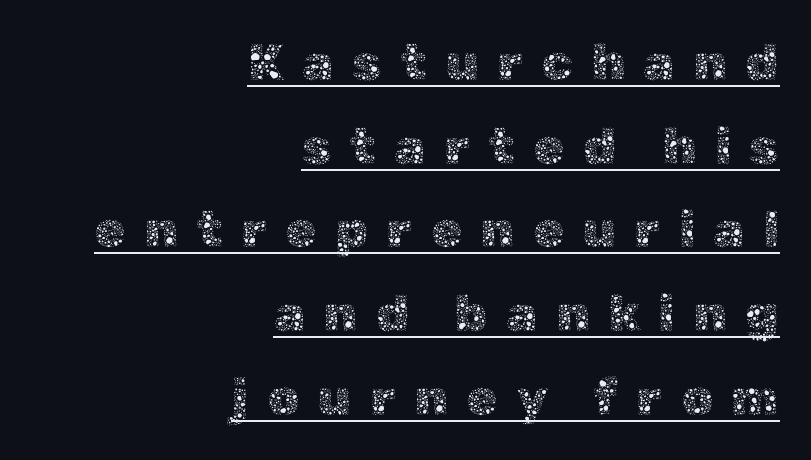
Q: Is the text bold? A: No.
Q: Is the text italic (slanted)? A: No, it is upright.
Q: Is the text underlined? A: Yes.
Q: How is the paragraph aligned? A: Right-aligned.
Q: Is the spacing between letters normal or unusually wide? A: Unusually wide.
Q: Is the spacing between lines tight, normal or loose? A: Normal.
Q: Width (condensed, normal, or wide)? A: Normal.
Q: x-height? A: Medium.
Q: Monospaced? A: No.
